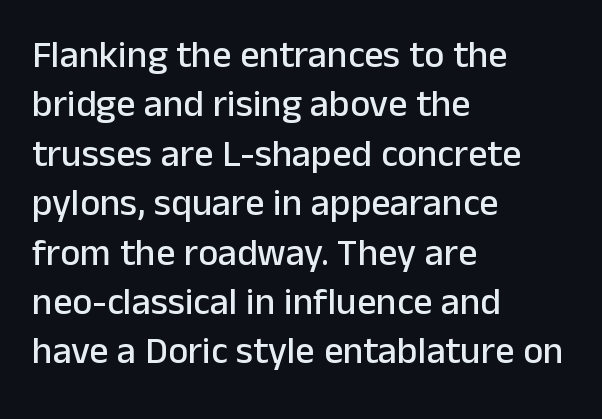
Lines of text with bare space underneath. Ordinary non-slanted type is in use. Is this a sans? Yes — the strokes have no serifs. Is this a fixed-width face? No — the glyphs have proportional, varying widths. The passage shown stacks its lines at a standard gap. Each word holds together tightly as a unit, with standard inter-letter gaps.
